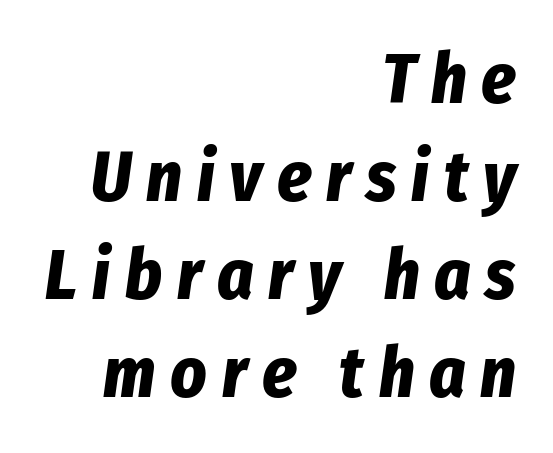
The sample has been set heavy, in full bold. The block of text has a typical density, with ordinary space between rows. Short and long lines alike share a common ending point at right. Designer's note — italics engaged. Varying glyph widths throughout — classic text-font behaviour. Words appear elongated and porous because spacing is wide.
